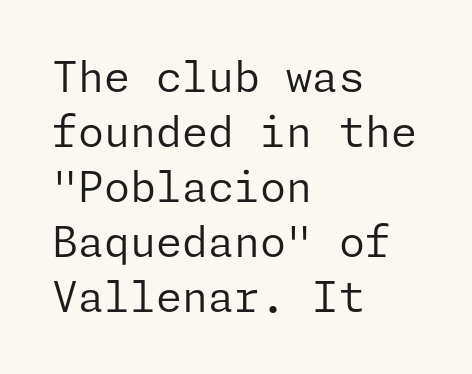
{"serif": "no", "italic": "no", "bold": "no", "weight": "regular", "width": "normal", "stroke_contrast": "low", "x_height": "medium", "underline": "no", "align": "left", "line_spacing": "normal", "line_spacing_ratio": 1.31, "letter_spacing": "normal", "letter_spacing_em": 0.0, "glyph_px": 42}
